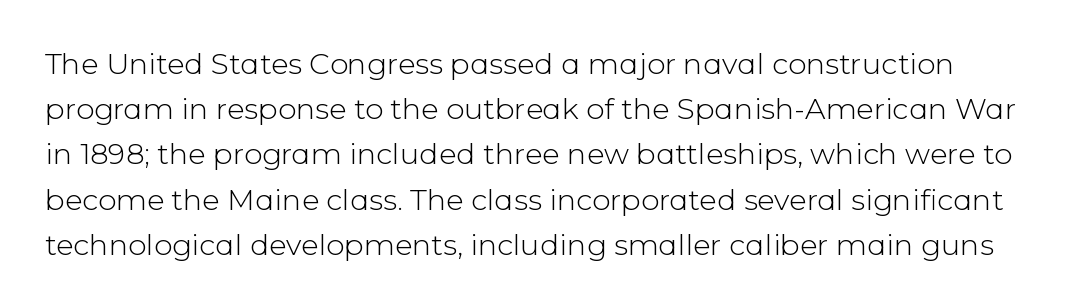
The image shows 29 px light sans-serif type, upright; set normal line spacing (1.56x), normal letter spacing, not underlined; low stroke contrast and a medium x-height.
